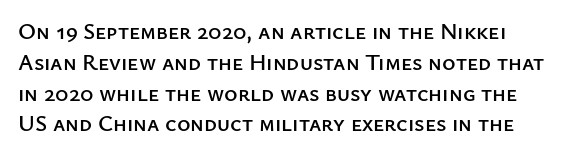
The glyphs are unaccompanied by any horizontal stroke below them. Quick note: not italic, upright. Each word holds together tightly as a unit, with standard inter-letter gaps. The paragraph shown leans on its left margin. Does the leading feel generous? No, just average.
